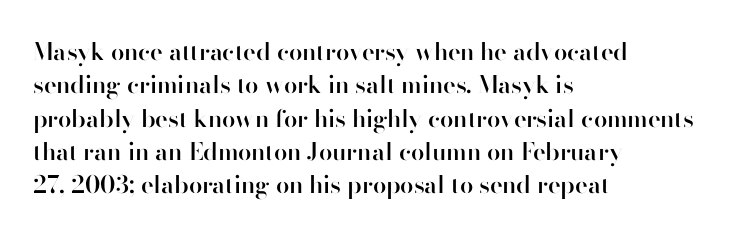
Q: Is the text bold? A: Semi-bold.
Q: Is the text italic (slanted)? A: No, it is upright.
Q: Is the text underlined? A: No.
Q: How is the paragraph aligned? A: Left-aligned.
Q: Is the spacing between letters normal or unusually wide? A: Normal.
Q: Is the spacing between lines tight, normal or loose? A: Normal.
